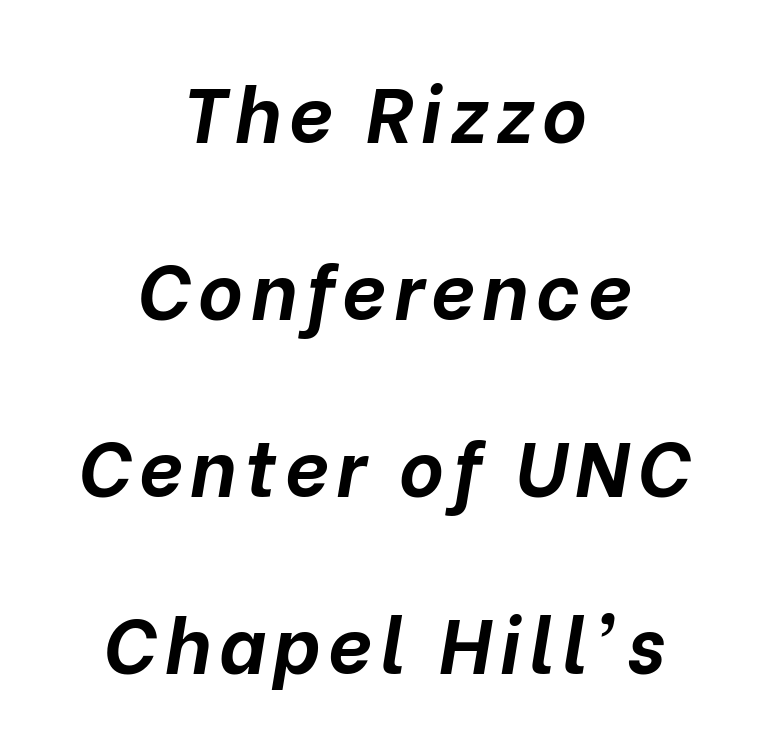
Q: Is the text bold? A: Yes.
Q: Is the text italic (slanted)? A: Yes, it leans right by about 10 degrees.
Q: Is the text underlined? A: No.
Q: How is the paragraph aligned? A: Centered.
Q: Is the spacing between lines tight, normal or loose? A: Loose.
Q: Width (condensed, normal, or wide)? A: Normal.
Q: Stroke contrast? A: Low.
Q: x-height? A: Medium.
Q: Monospaced? A: No.
